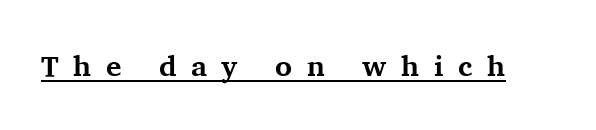
Q: Is the text bold? A: Yes.
Q: Is the text italic (slanted)? A: No, it is upright.
Q: Is the typeface a serif or a sans-serif typeface? A: Serif.
Q: Is the text underlined? A: Yes.
Q: Is the spacing between letters normal or unusually wide? A: Unusually wide.
Q: Width (condensed, normal, or wide)? A: Normal.
Q: Stroke contrast? A: Medium.
Q: x-height? A: Medium.
Q: Monospaced? A: No.
